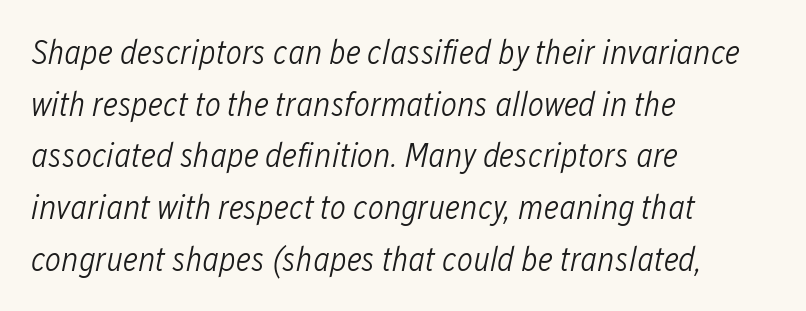
The specimen reads as italic at a glance. Descenders are the only things crossing below the line. All the whitespace from short lines collects on the right. In terms of letterspacing, this is plain default setting. Rows of type keep a routine distance in the vertical direction. The letterforms sit at book weight or below.
